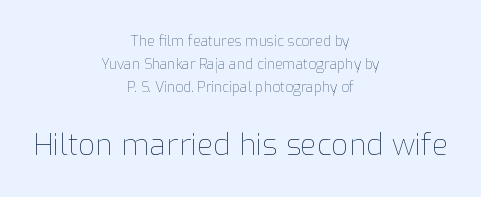
Q: Is the text bold? A: No.
Q: Is the text italic (slanted)? A: No, it is upright.
Q: Is the text underlined? A: No.
Q: How is the paragraph aligned? A: Centered.
Q: Is the spacing between letters normal or unusually wide? A: Normal.
Q: Is the spacing between lines tight, normal or loose? A: Normal.
Q: Which block of text is set in a larger size, the first (top) or the second (bottom)? A: The second (bottom) one.
Q: Width (condensed, normal, or wide)? A: Normal.
Q: Stroke contrast? A: Low.
Q: x-height? A: Medium.
Q: Monospaced? A: No.
